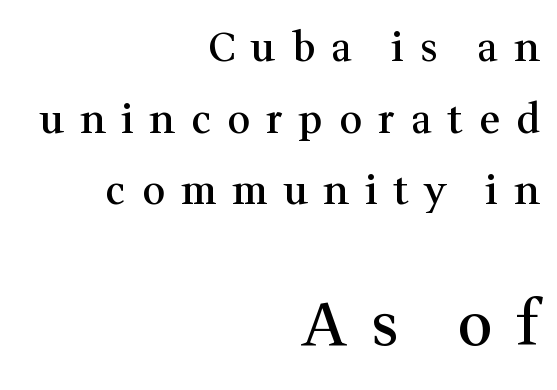
The image shows 60 px semibold serif type, upright; set right-aligned, line spacing 1.79x, unusually wide letter spacing (+0.4 em), not underlined; the second (bottom) block is 1.5x larger; medium stroke contrast and a medium x-height.
